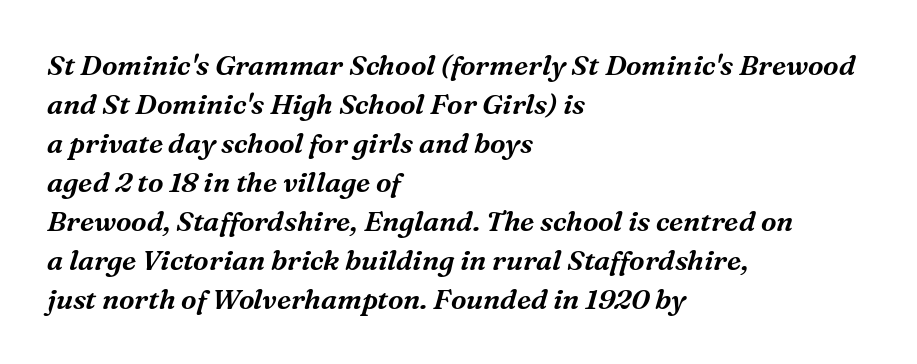
Think of a printed novel: that variable character pitch is what you see here. These lines are set flush left with a ragged right edge. What kind of face is this? One with serifs. Any mark beneath the type? The region is blank. Italic? Definitely — the glyphs are oblique. Short note: letters normally spaced.
